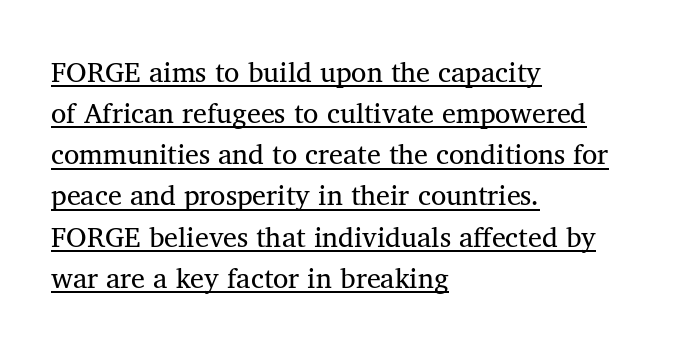
{"serif": "yes", "italic": "no", "bold": "no", "weight": "regular", "width": "normal", "stroke_contrast": "medium", "x_height": "medium", "monospaced": "no", "underline": "yes", "align": "left", "line_spacing": "normal", "line_spacing_ratio": 1.47, "letter_spacing": "normal", "letter_spacing_em": 0.0, "glyph_px": 28}
